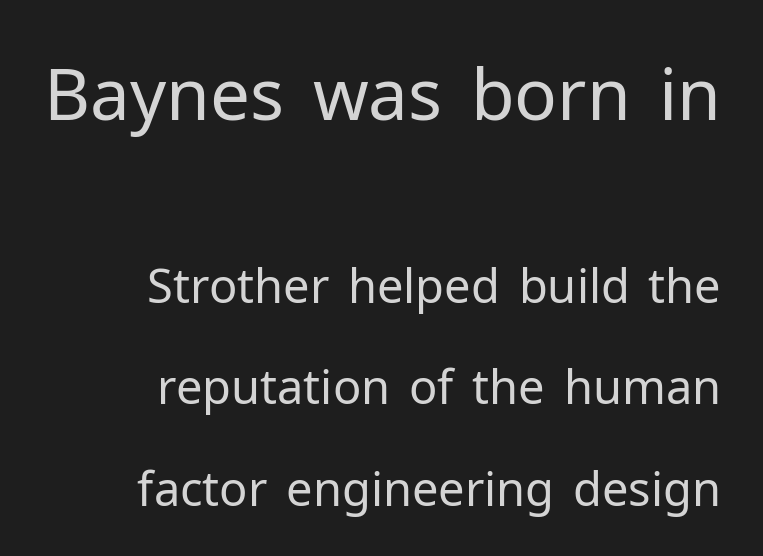
The lettering stays uniformly vertical, giving the passage a roman look. The space directly below the letters is spotless. Visually, the top section dominates because its glyphs are scaled up. The glyphs in this specimen are sans serif. What's the leading like? Stretched, with rows far apart. The weight tops out at a normal text grade.
